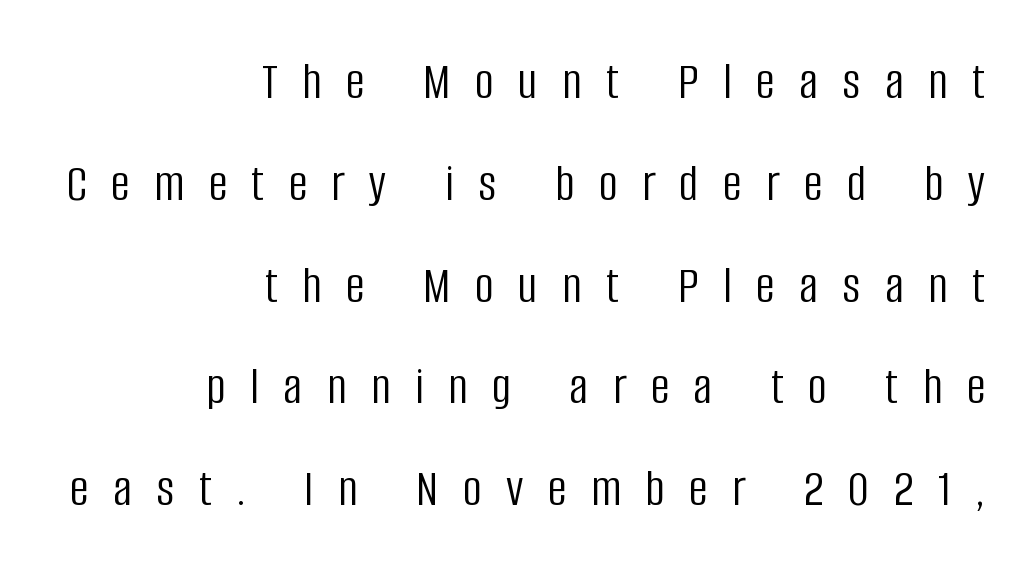
The image shows 53 px light, condensed sans-serif type, upright; set right-aligned, loose line spacing (1.92x), unusually wide letter spacing (+0.46 em), not underlined; low stroke contrast and a large x-height.
